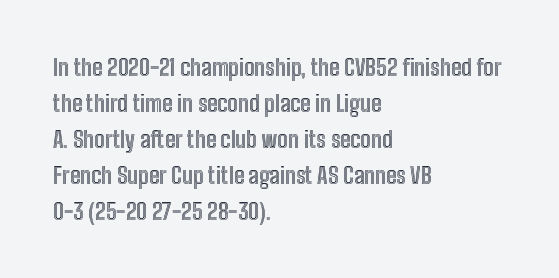
The image shows 23 px text type, upright; set left-aligned, normal line spacing (1.56x), normal letter spacing, not underlined.
